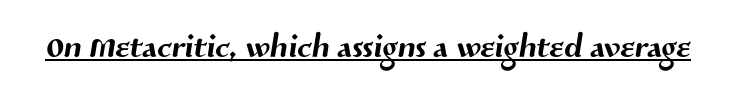
Quick note: underline on. Does the type have serifs? No, each stem ends abruptly. Character widths vary here, with narrow letters taking less room than wide ones. These lines keep a tight, regular rhythm from letter to letter.
